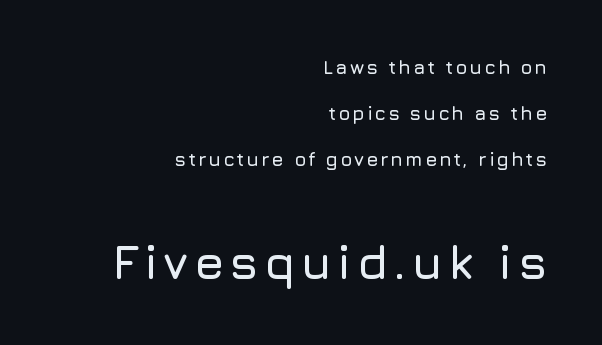
{"serif": "no", "italic": "no", "width": "normal", "stroke_contrast": "low", "x_height": "medium", "monospaced": "no", "underline": "no", "align": "right", "line_spacing": "loose", "line_spacing_ratio": 2.43, "larger_block": "second", "size_ratio": 2.53, "glyph_px": 48}
